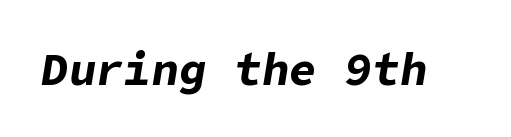
{"italic": "yes", "lean": "right", "slant_degrees": 9, "bold": "yes", "weight": "bold", "width": "normal", "stroke_contrast": "low", "x_height": "medium", "underline": "no", "letter_spacing": "normal", "letter_spacing_em": 0.0, "glyph_px": 46}
